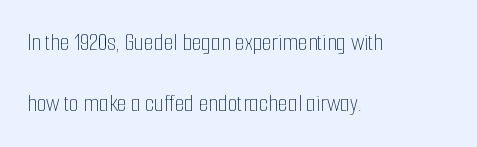
The image shows 25 px text type, upright; set left-aligned, loose line spacing (2.45x), normal letter spacing, not underlined.
